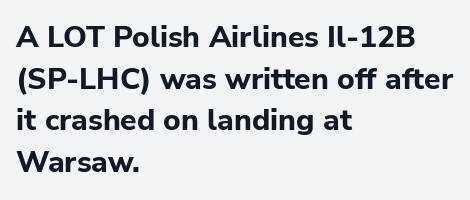
Just letters on the line, the space beneath them empty. Notice how descenders clear the ascenders below comfortably — that's standard leading. Nobody touched the tracking dial on this one. If you drew a line through each stem, it would be perfectly vertical. Serifs: no, the terminals of the letterforms are clean.
